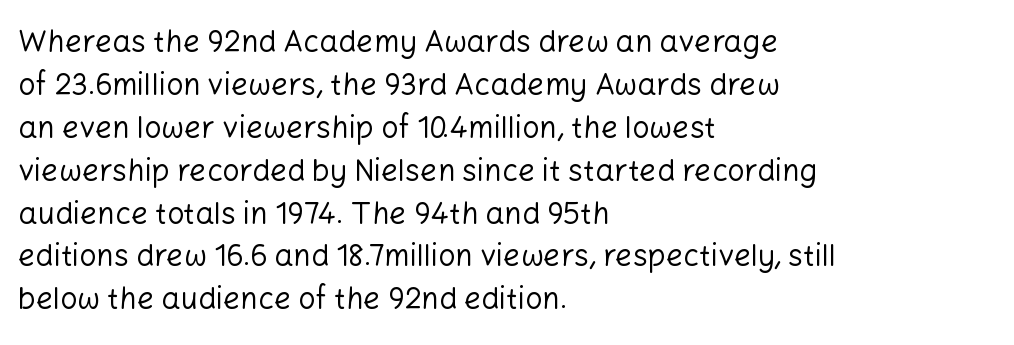
{"serif": "no", "italic": "no", "bold": "no", "weight": "regular", "width": "normal", "stroke_contrast": "low", "x_height": "medium", "monospaced": "no", "underline": "no", "align": "left", "line_spacing": "normal", "line_spacing_ratio": 1.43, "letter_spacing": "normal", "letter_spacing_em": 0.0, "glyph_px": 30}
